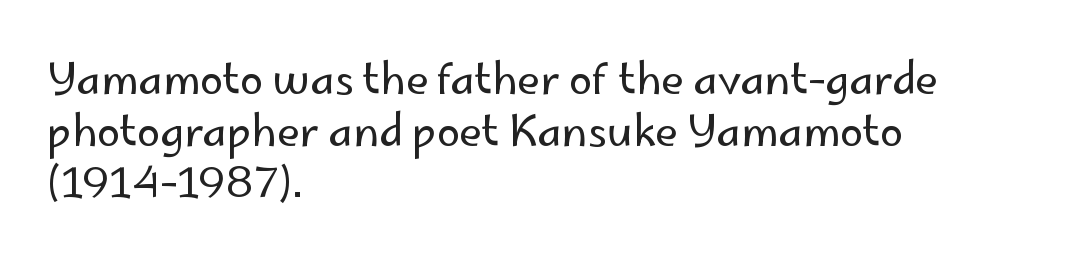
Q: Is the text bold? A: No.
Q: Is the text italic (slanted)? A: No, it is upright.
Q: Is the typeface a serif or a sans-serif typeface? A: Sans-serif.
Q: Is the text underlined? A: No.
Q: How is the paragraph aligned? A: Left-aligned.
Q: Is the spacing between letters normal or unusually wide? A: Normal.
Q: Width (condensed, normal, or wide)? A: Normal.
Q: Stroke contrast? A: Low.
Q: x-height? A: Small.
Q: Monospaced? A: No.
